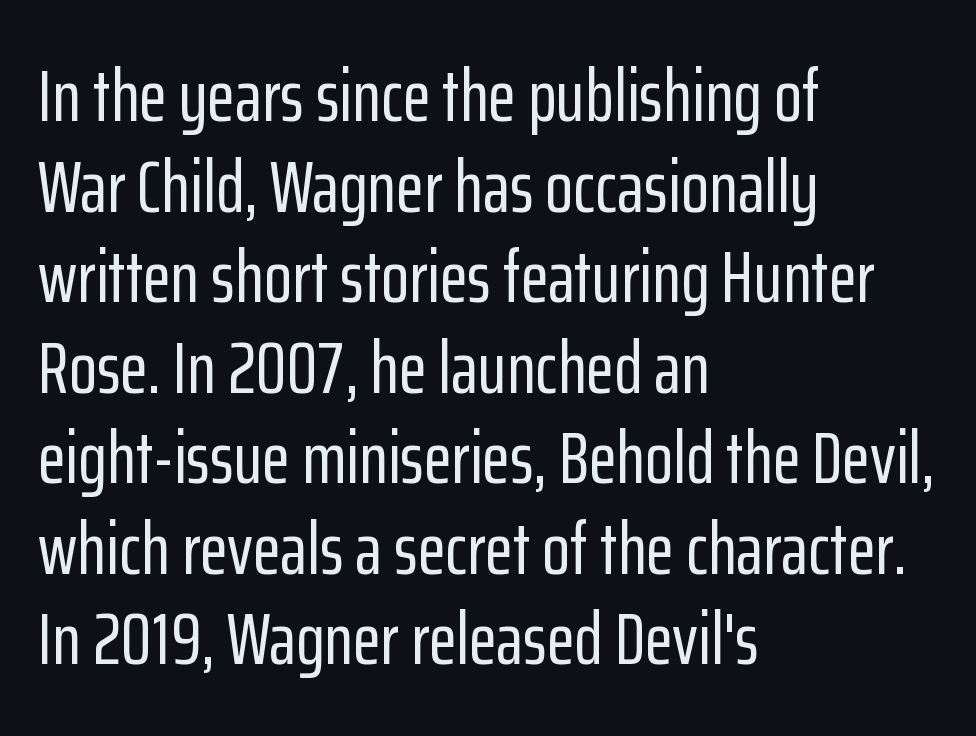
{"serif": "no", "italic": "no", "width": "condensed", "stroke_contrast": "low", "x_height": "medium", "monospaced": "no", "underline": "no", "align": "left", "line_spacing_ratio": 1.24, "letter_spacing": "normal", "letter_spacing_em": 0.0, "glyph_px": 73}
